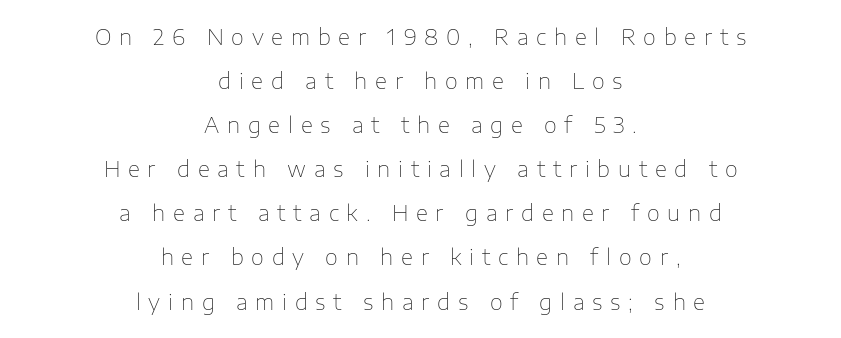
Q: Is the text bold? A: No.
Q: Is the text italic (slanted)? A: No, it is upright.
Q: Is the text underlined? A: No.
Q: How is the paragraph aligned? A: Centered.
Q: Is the spacing between letters normal or unusually wide? A: Unusually wide.
Q: Is the spacing between lines tight, normal or loose? A: Loose.
